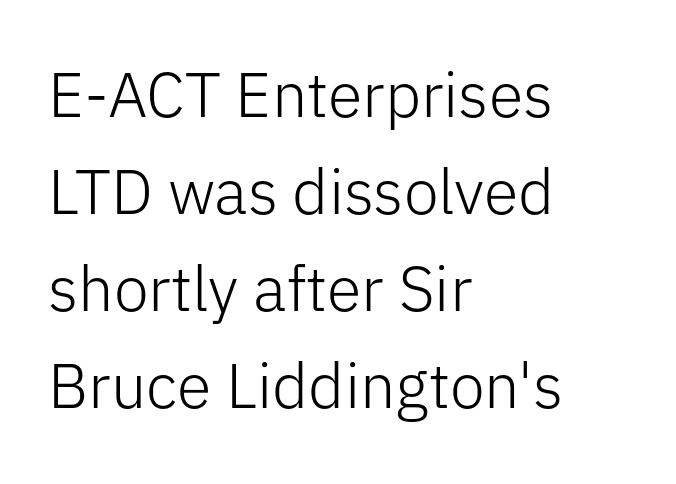
Q: Is the text bold? A: No.
Q: Is the text italic (slanted)? A: No, it is upright.
Q: Is the typeface a serif or a sans-serif typeface? A: Sans-serif.
Q: Is the text underlined? A: No.
Q: How is the paragraph aligned? A: Left-aligned.
Q: Is the spacing between letters normal or unusually wide? A: Normal.
Q: Is the spacing between lines tight, normal or loose? A: Normal.
Q: Width (condensed, normal, or wide)? A: Normal.
Q: Stroke contrast? A: Low.
Q: x-height? A: Medium.
Q: Monospaced? A: No.
